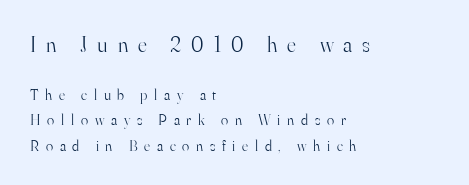
The gaps between neighbouring characters are conspicuously large. These lines are set flush left with a ragged right edge. In terms of leading, this rendering sits right in the middle. Type size steps down from the first block to the second. Posture: vertical. Check the space under the baseline: it is left empty.
